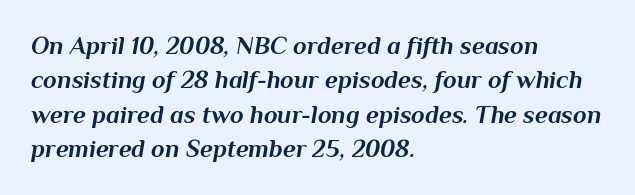
Q: Is the text bold? A: Yes.
Q: Is the text italic (slanted)? A: Yes, it leans right by about 10 degrees.
Q: Is the text underlined? A: No.
Q: How is the paragraph aligned? A: Left-aligned.
Q: Is the spacing between letters normal or unusually wide? A: Normal.
Q: Is the spacing between lines tight, normal or loose? A: Normal.
